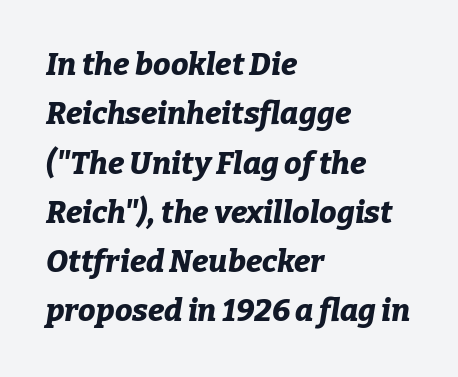
Q: Is the text bold? A: Yes.
Q: Is the text italic (slanted)? A: Yes, it leans right by about 9 degrees.
Q: Is the text underlined? A: No.
Q: How is the paragraph aligned? A: Left-aligned.
Q: Is the spacing between letters normal or unusually wide? A: Normal.
Q: Is the spacing between lines tight, normal or loose? A: Normal.
Q: Width (condensed, normal, or wide)? A: Normal.
Q: Stroke contrast? A: Low.
Q: x-height? A: Medium.
Q: Monospaced? A: No.
